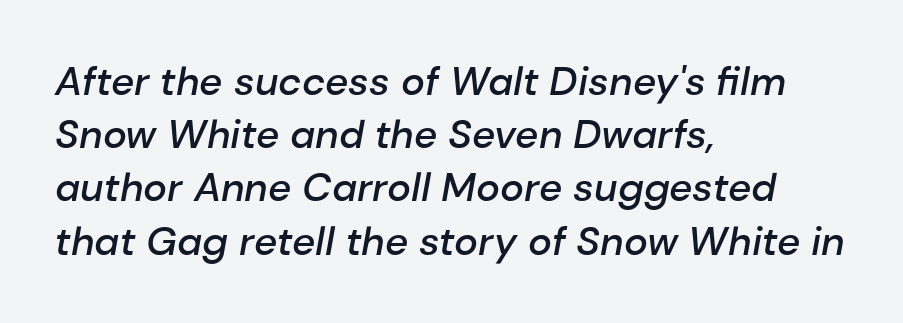
The image shows 40 px semibold type, italic (leaning right); set left-aligned, normal line spacing (1.33x), normal letter spacing, not underlined; low stroke contrast and a medium x-height.
